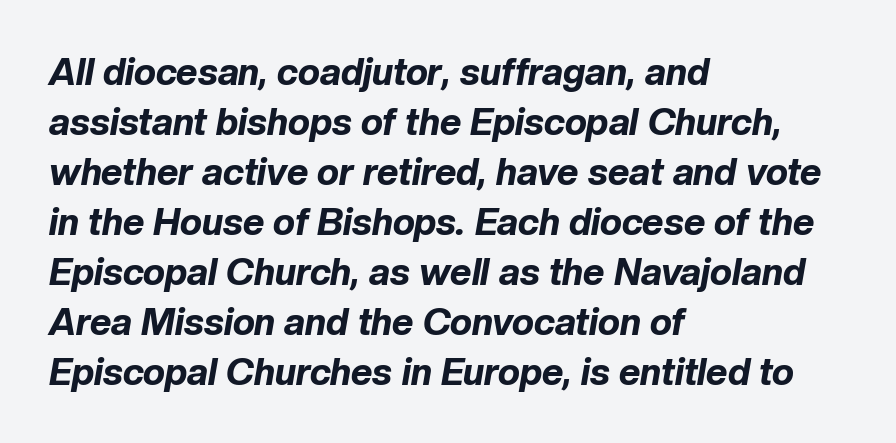
The image shows 37 px bold type, italic (leaning right); set left-aligned, normal line spacing (1.35x), normal letter spacing, not underlined; low stroke contrast and a medium x-height.
